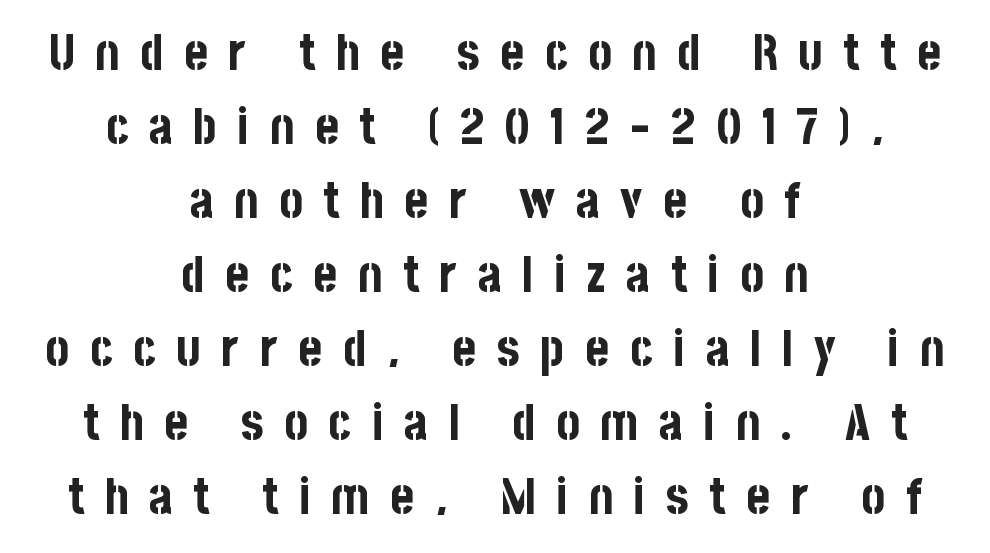
Q: Is the text bold? A: Yes.
Q: Is the text italic (slanted)? A: No, it is upright.
Q: Is the typeface a serif or a sans-serif typeface? A: Sans-serif.
Q: Is the text underlined? A: No.
Q: How is the paragraph aligned? A: Centered.
Q: Is the spacing between letters normal or unusually wide? A: Unusually wide.
Q: Is the spacing between lines tight, normal or loose? A: Normal.
Q: Width (condensed, normal, or wide)? A: Condensed.
Q: Stroke contrast? A: Low.
Q: x-height? A: Large.
Q: Monospaced? A: No.
